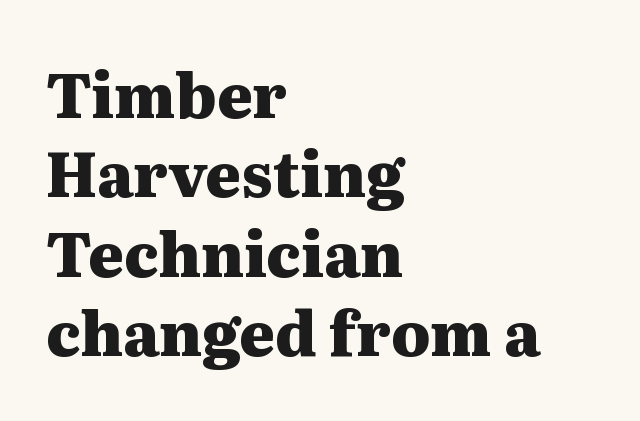
The image shows 61 px heavy, wide serif type, upright; set left-aligned, normal line spacing (1.3x), normal letter spacing, not underlined; medium stroke contrast and a medium x-height.
